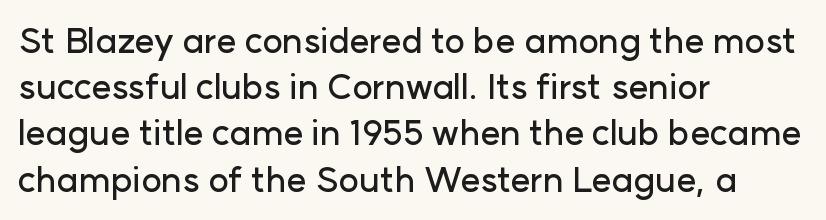
No extra tracking has been applied to these lines. Each letter's strokes conclude bluntly, with no projecting serifs. Any mark beneath the type? The region is blank. Looks like regular typesetting: each glyph gets only the width it needs. Short and long lines alike share a common starting point at left. In terms of posture, this sample is upright.
